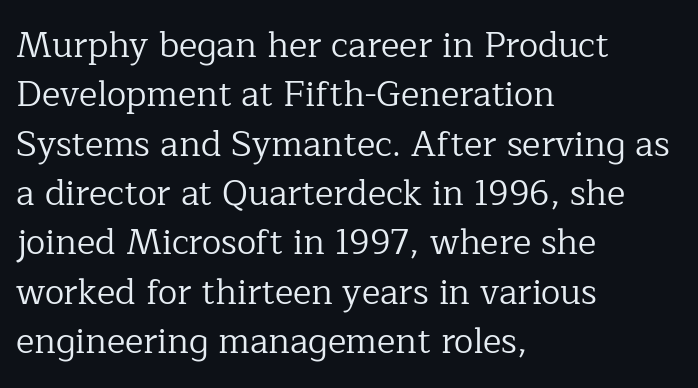
Q: Is the text bold? A: No.
Q: Is the text italic (slanted)? A: No, it is upright.
Q: Is the typeface a serif or a sans-serif typeface? A: Serif.
Q: Is the text underlined? A: No.
Q: How is the paragraph aligned? A: Left-aligned.
Q: Is the spacing between letters normal or unusually wide? A: Normal.
Q: Is the spacing between lines tight, normal or loose? A: Normal.
Q: Width (condensed, normal, or wide)? A: Normal.
Q: Stroke contrast? A: Low.
Q: x-height? A: Medium.
Q: Monospaced? A: No.
